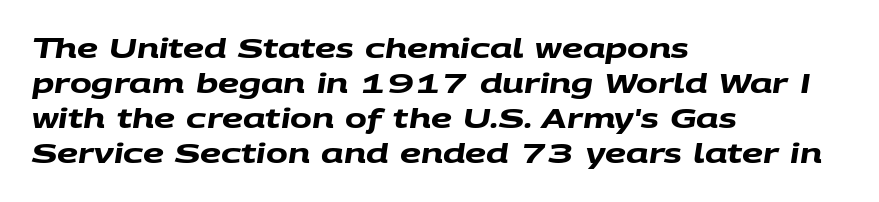
The image shows 26 px bold type; set left-aligned, normal line spacing (1.35x), normal letter spacing, not underlined.
